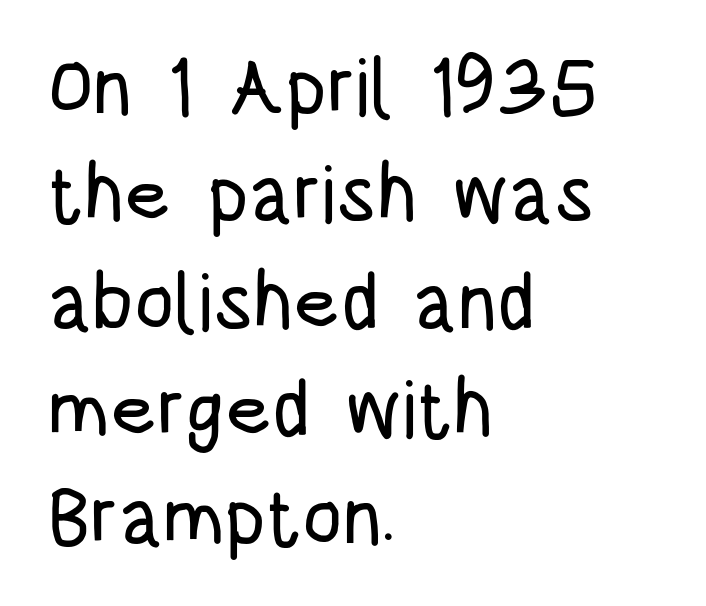
Posture: upright roman. Do the characters align in a grid? No, the font is proportional. Letter spacing: default. Quick note: interline space is typical.
